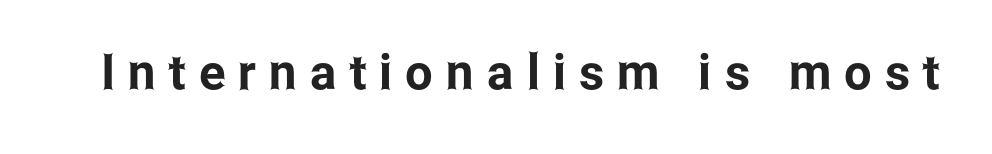
Descenders hang freely into open space. The face used here is a sans, in the tradition of grotesques and geometrics. Letter spacing: wide. This sample uses an upright cut, with every glyph sitting square on the baseline.
